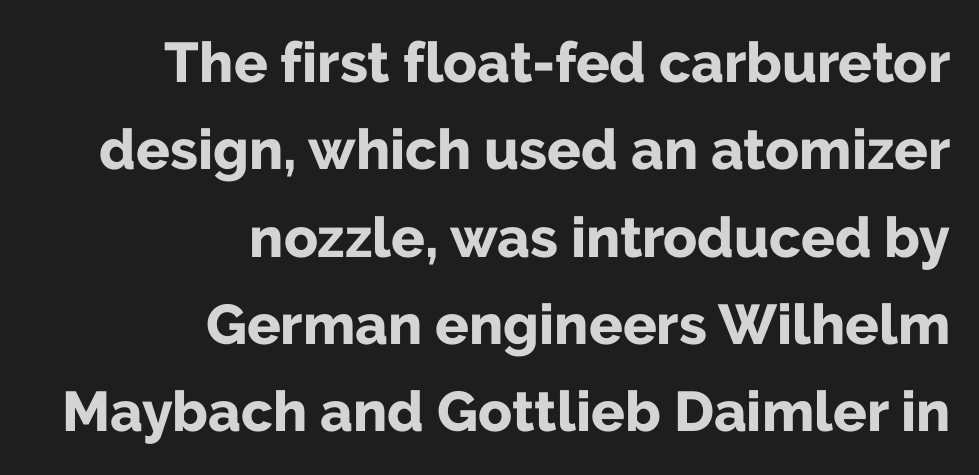
Q: Is the text bold? A: Yes.
Q: Is the text italic (slanted)? A: No, it is upright.
Q: Is the typeface a serif or a sans-serif typeface? A: Sans-serif.
Q: Is the text underlined? A: No.
Q: How is the paragraph aligned? A: Right-aligned.
Q: Is the spacing between letters normal or unusually wide? A: Normal.
Q: Is the spacing between lines tight, normal or loose? A: Normal.
Q: Width (condensed, normal, or wide)? A: Normal.
Q: Stroke contrast? A: Low.
Q: x-height? A: Medium.
Q: Monospaced? A: No.
